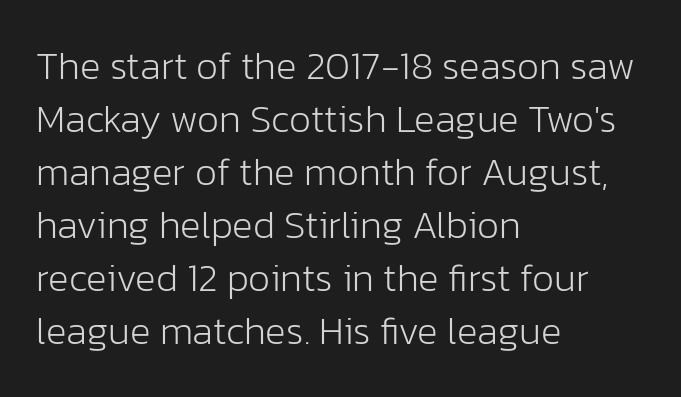
Q: Is the text bold? A: No.
Q: Is the text italic (slanted)? A: No, it is upright.
Q: Is the typeface a serif or a sans-serif typeface? A: Sans-serif.
Q: Is the text underlined? A: No.
Q: How is the paragraph aligned? A: Left-aligned.
Q: Is the spacing between letters normal or unusually wide? A: Normal.
Q: Is the spacing between lines tight, normal or loose? A: Normal.
Q: Width (condensed, normal, or wide)? A: Normal.
Q: Stroke contrast? A: Low.
Q: x-height? A: Medium.
Q: Monospaced? A: No.
